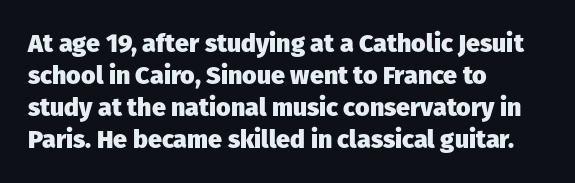
{"italic": "no", "bold": "yes", "underline": "no", "align": "left", "line_spacing": "normal", "line_spacing_ratio": 1.28, "letter_spacing": "normal", "letter_spacing_em": 0.0, "glyph_px": 25}
